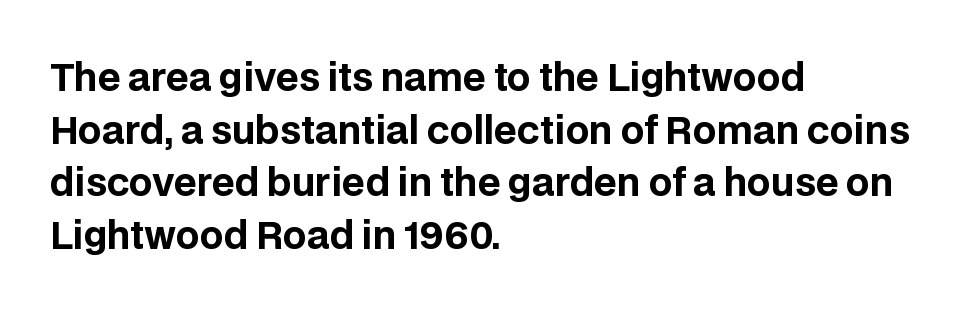
Q: Is the text bold? A: Yes.
Q: Is the text italic (slanted)? A: No, it is upright.
Q: Is the typeface a serif or a sans-serif typeface? A: Sans-serif.
Q: Is the text underlined? A: No.
Q: How is the paragraph aligned? A: Left-aligned.
Q: Is the spacing between letters normal or unusually wide? A: Normal.
Q: Is the spacing between lines tight, normal or loose? A: Normal.
Q: Width (condensed, normal, or wide)? A: Normal.
Q: Stroke contrast? A: Low.
Q: x-height? A: Large.
Q: Monospaced? A: No.
